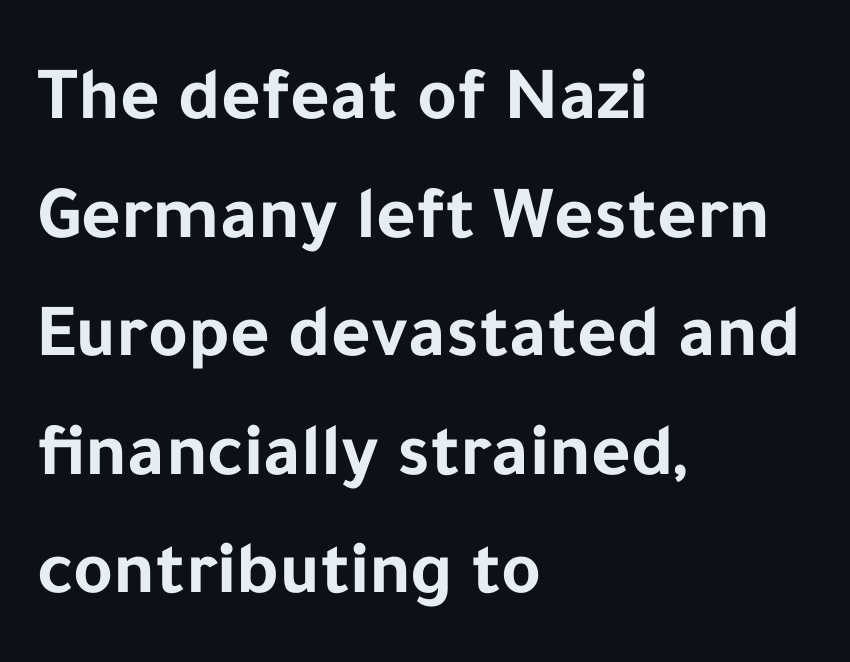
{"serif": "no", "italic": "no", "bold": "yes", "weight": "bold", "width": "normal", "stroke_contrast": "low", "x_height": "medium", "monospaced": "no", "underline": "no", "align": "left", "line_spacing": "normal", "line_spacing_ratio": 1.56, "letter_spacing": "normal", "letter_spacing_em": 0.0, "glyph_px": 76}
